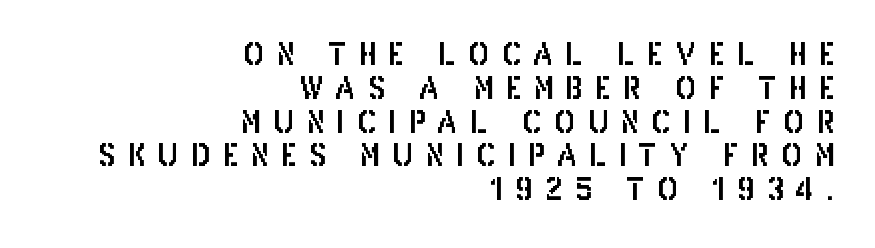
{"serif": "no", "italic": "no", "width": "condensed", "stroke_contrast": "low", "x_height": "large", "monospaced": "no", "underline": "no", "align": "right", "line_spacing": "tight", "line_spacing_ratio": 1.09, "letter_spacing": "wide", "letter_spacing_em": 0.4, "glyph_px": 31}
